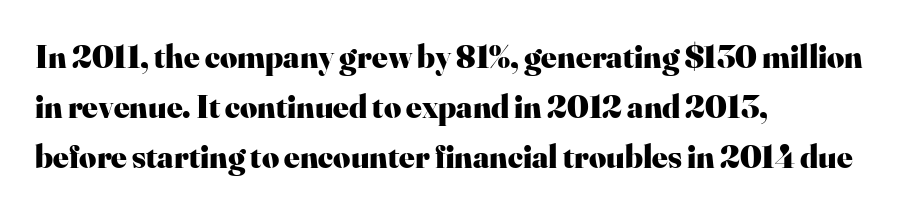
To sum up the face: it has serifs. Caption: bold face, heavy strokes. Evenly set lines give the paragraph a standard silhouette. Note the varied advance widths — an 'i' is clearly narrower than an 'm'.
